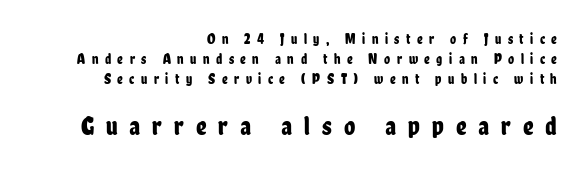
Unmarked baselines from the first word to the last. This sample is right-justified, so line beginnings fall wherever the words allow. Spacing between characters has been opened up far beyond the box default. Does the leading feel generous? No, just average. Compare the two chunks: the lower has the greater cap height.
